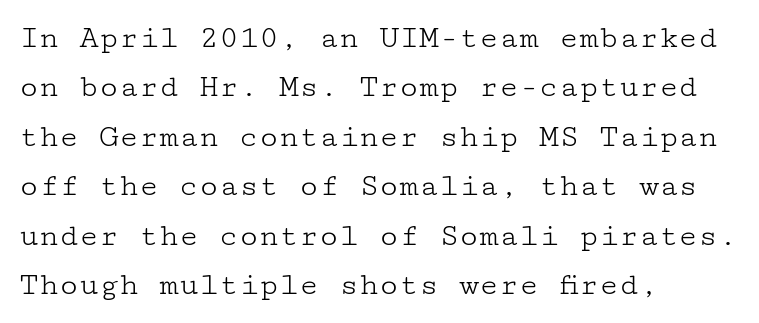
Q: Is the text bold? A: No.
Q: Is the text italic (slanted)? A: No, it is upright.
Q: Is the typeface a serif or a sans-serif typeface? A: Serif.
Q: Is the text underlined? A: No.
Q: How is the paragraph aligned? A: Left-aligned.
Q: Is the spacing between letters normal or unusually wide? A: Normal.
Q: Is the spacing between lines tight, normal or loose? A: Normal.
Q: Width (condensed, normal, or wide)? A: Wide.
Q: Stroke contrast? A: Low.
Q: x-height? A: Medium.
